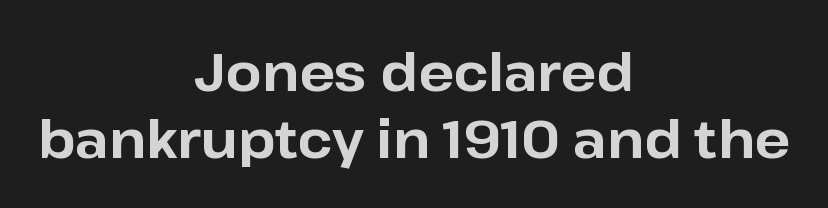
A typesetter would call this zero additional tracking. A typesetter would label this face a sans. Vertically, the passage feels balanced, rows spaced as you'd expect. Think of a printed novel: that variable character pitch is what you see here.
